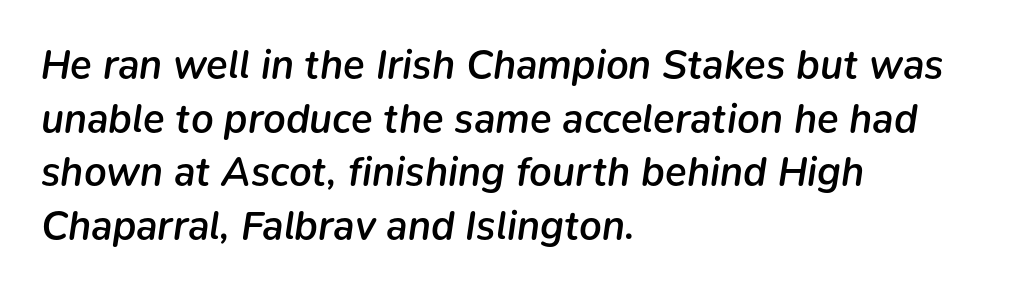
Q: Is the text bold? A: Semi-bold.
Q: Is the text italic (slanted)? A: Yes, it leans right by about 9 degrees.
Q: Is the text underlined? A: No.
Q: How is the paragraph aligned? A: Left-aligned.
Q: Is the spacing between letters normal or unusually wide? A: Normal.
Q: Is the spacing between lines tight, normal or loose? A: Normal.
Q: Width (condensed, normal, or wide)? A: Normal.
Q: Stroke contrast? A: Low.
Q: x-height? A: Medium.
Q: Monospaced? A: No.
